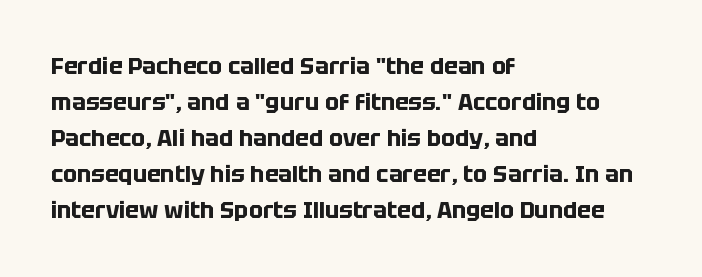
The image shows 23 px bold type, upright; set left-aligned, normal line spacing (1.57x), normal letter spacing, not underlined.
